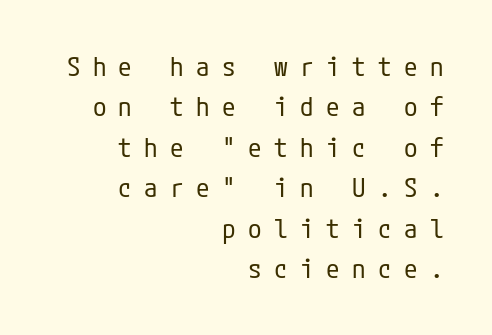
Q: Is the text bold? A: No.
Q: Is the text italic (slanted)? A: No, it is upright.
Q: Is the text underlined? A: No.
Q: How is the paragraph aligned? A: Right-aligned.
Q: Is the spacing between letters normal or unusually wide? A: Unusually wide.
Q: Is the spacing between lines tight, normal or loose? A: Normal.
